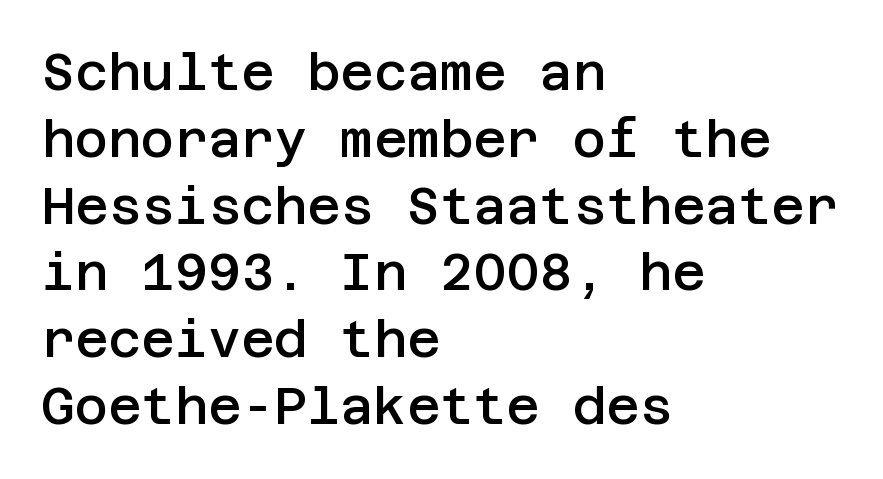
The image shows 51 px semibold sans-serif type, upright; set left-aligned, normal line spacing (1.31x), normal letter spacing, not underlined; low stroke contrast and a large x-height.
